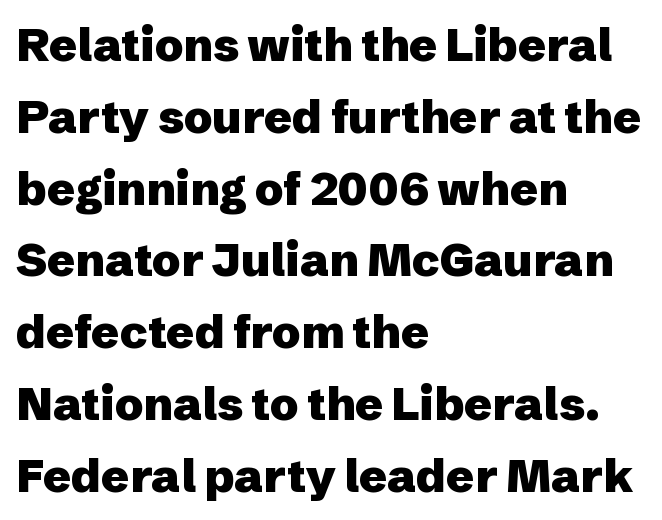
{"serif": "no", "italic": "no", "bold": "yes", "weight": "heavy", "width": "normal", "stroke_contrast": "low", "x_height": "medium", "monospaced": "no", "underline": "no", "align": "left", "line_spacing": "normal", "line_spacing_ratio": 1.56, "letter_spacing": "normal", "letter_spacing_em": 0.0, "glyph_px": 46}
